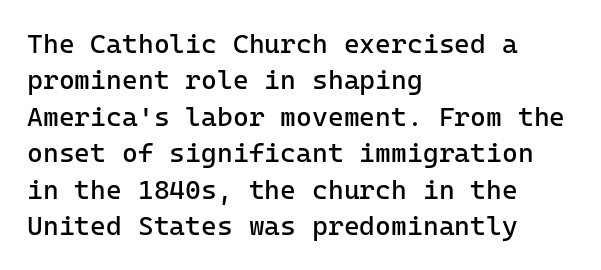
{"italic": "no", "bold": "no", "underline": "no", "align": "left", "line_spacing": "normal", "line_spacing_ratio": 1.35, "letter_spacing": "normal", "letter_spacing_em": 0.0, "glyph_px": 27}
